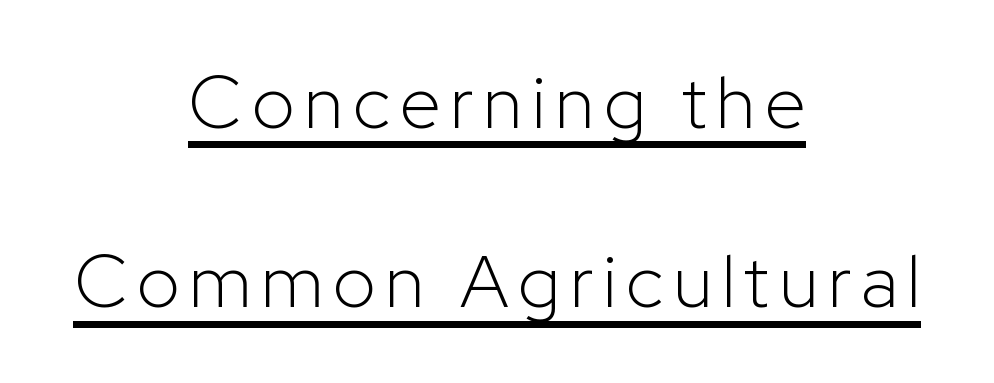
Like a heading marked for emphasis, these lines bear an underscore. The characters display no serif detailing; their extremities are plain. Summary of vertical rhythm: relaxed, with wide interline spacing. Character widths vary here, with narrow letters taking less room than wide ones. Which margin do the lines hug? Neither — every line sits in the middle.
